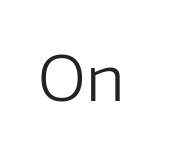
The image shows 61 px regular-weight sans-serif type, upright; set normal letter spacing, not underlined; low stroke contrast and a medium x-height.
